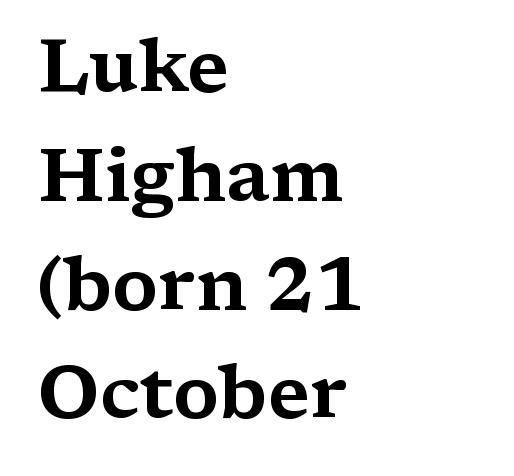
The image shows 74 px wide serif type, upright; set left-aligned, normal line spacing (1.47x), normal letter spacing, not underlined; medium stroke contrast and a medium x-height.
